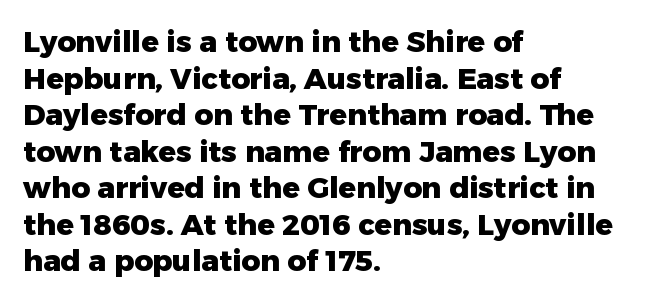
{"serif": "no", "italic": "no", "bold": "yes", "weight": "heavy", "width": "normal", "stroke_contrast": "low", "x_height": "medium", "monospaced": "no", "underline": "no", "align": "left", "line_spacing": "normal", "line_spacing_ratio": 1.26, "letter_spacing": "normal", "letter_spacing_em": 0.0, "glyph_px": 29}
